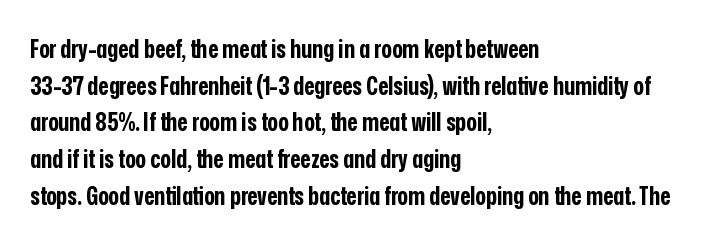
{"italic": "no", "bold": "yes", "underline": "no", "align": "left", "line_spacing": "normal", "line_spacing_ratio": 1.47, "letter_spacing": "normal", "letter_spacing_em": 0.0, "glyph_px": 25}
